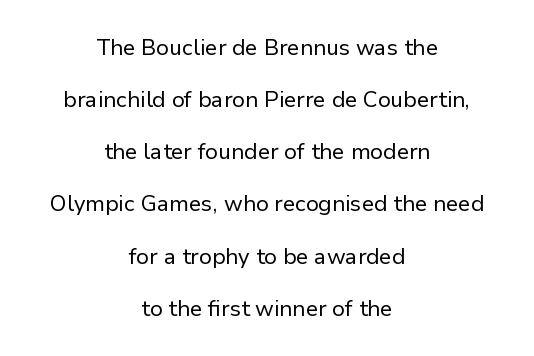
{"italic": "no", "bold": "no", "underline": "no", "align": "center", "line_spacing": "loose", "line_spacing_ratio": 2.37, "letter_spacing": "normal", "letter_spacing_em": 0.0, "glyph_px": 22}
